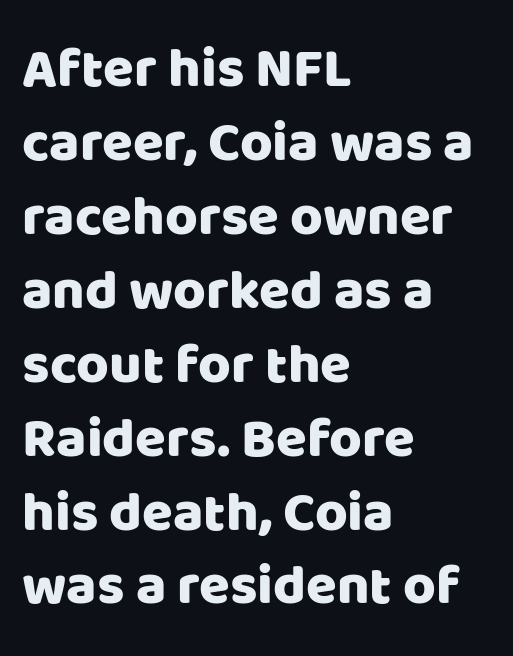
{"serif": "no", "italic": "no", "width": "normal", "stroke_contrast": "low", "x_height": "large", "monospaced": "no", "underline": "no", "align": "left", "line_spacing": "normal", "line_spacing_ratio": 1.32, "letter_spacing": "normal", "letter_spacing_em": 0.0, "glyph_px": 56}
